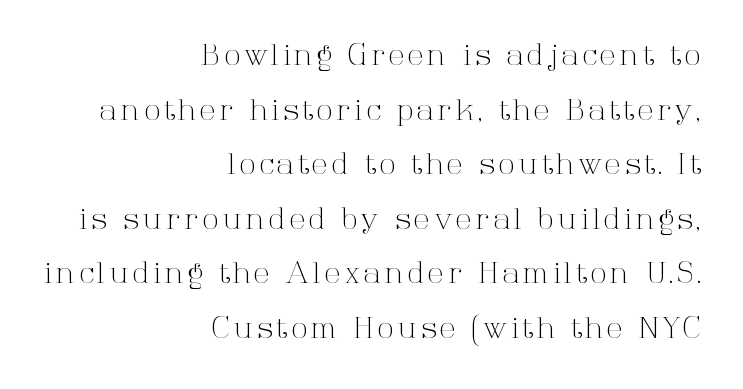
{"serif": "yes", "italic": "no", "bold": "no", "weight": "light", "width": "normal", "stroke_contrast": "high", "x_height": "medium", "monospaced": "no", "underline": "no", "align": "right", "line_spacing_ratio": 1.88, "glyph_px": 29}
